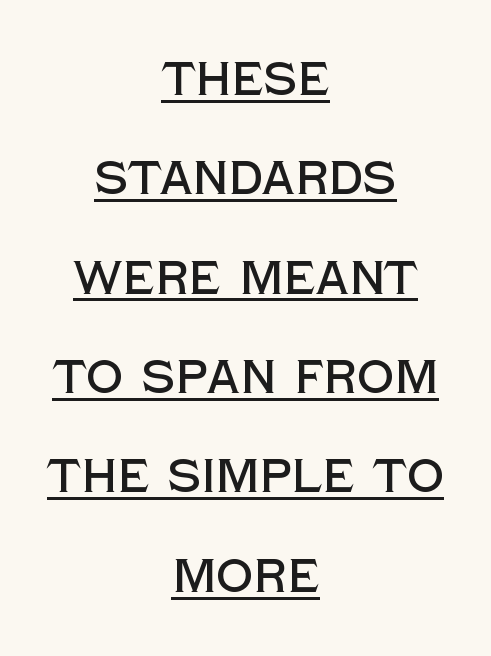
Q: Is the text italic (slanted)? A: No, it is upright.
Q: Is the typeface a serif or a sans-serif typeface? A: Sans-serif.
Q: Is the text underlined? A: Yes.
Q: How is the paragraph aligned? A: Centered.
Q: Is the spacing between letters normal or unusually wide? A: Normal.
Q: Is the spacing between lines tight, normal or loose? A: Loose.
Q: Width (condensed, normal, or wide)? A: Normal.
Q: x-height? A: Large.
Q: Monospaced? A: No.
